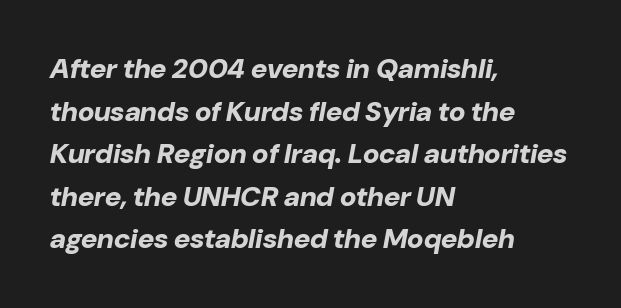
The image shows 28 px bold type, italic (leaning right); set left-aligned, normal line spacing (1.52x), normal letter spacing, not underlined; low stroke contrast and a medium x-height.
